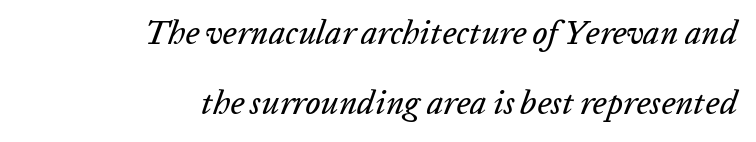
Q: Is the text italic (slanted)? A: Yes, it leans right by about 20 degrees.
Q: Is the text underlined? A: No.
Q: How is the paragraph aligned? A: Right-aligned.
Q: Is the spacing between letters normal or unusually wide? A: Normal.
Q: Is the spacing between lines tight, normal or loose? A: Loose.
Q: Width (condensed, normal, or wide)? A: Normal.
Q: Stroke contrast? A: Low.
Q: x-height? A: Medium.
Q: Monospaced? A: No.
